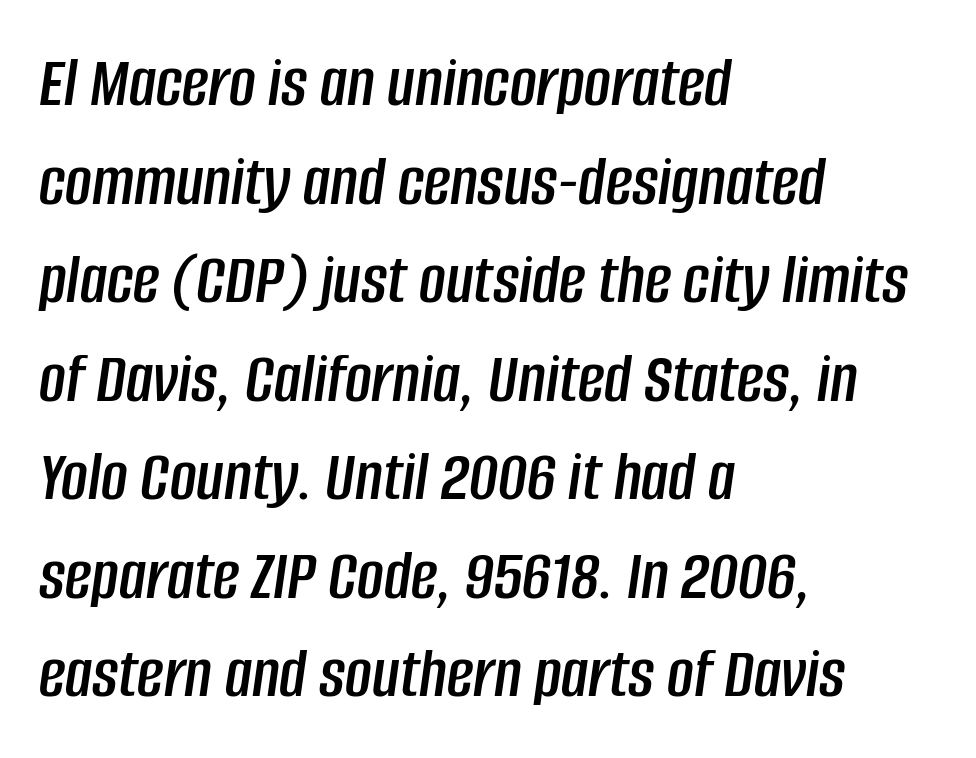
A typesetter would call this proportional, since set widths differ per character. Notice how the stems are inclined rather than vertical — that's the hallmark of italics. Interline gaps are of average width in this sample. Letter spacing: default.
